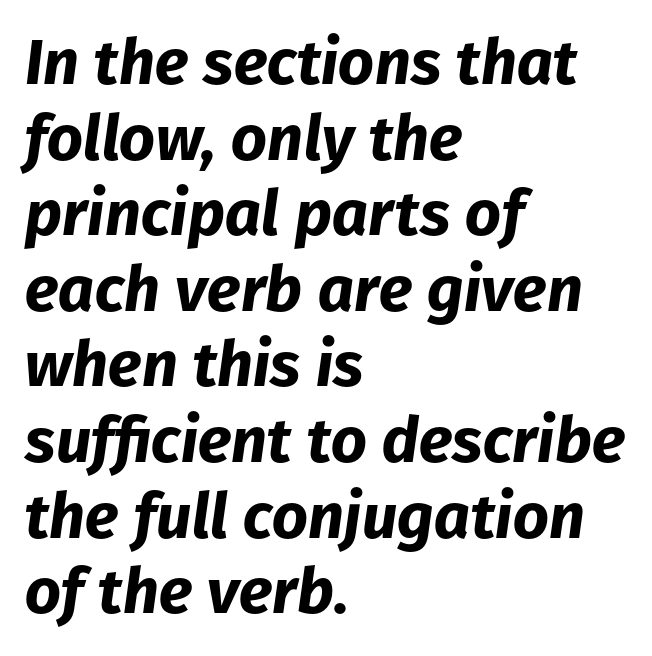
The image shows 63 px bold type, italic (leaning right); set left-aligned, line spacing 1.2x, normal letter spacing, not underlined; low stroke contrast and a medium x-height.
